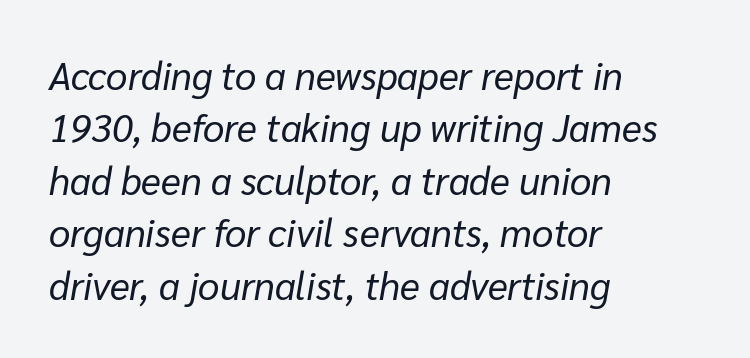
This sample is left-justified, so line endings fall wherever the words run out. Check under the words: just untouched page. Tracking value appears to be zero — textbook default spacing. The leading is moderate, giving the passage an even texture. A typesetter would call this proportional, since set widths differ per character. Is the stroke heavy? The answer is a plain regular-or-lighter.
